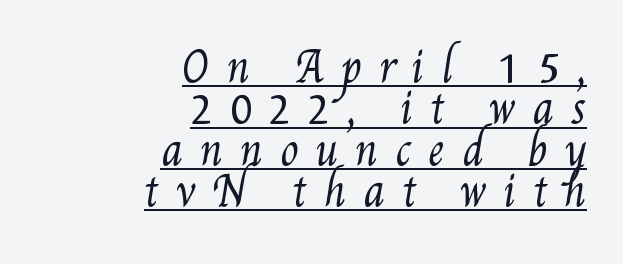
{"bold": "no", "weight": "regular", "width": "condensed", "stroke_contrast": "medium", "x_height": "small", "monospaced": "no", "underline": "yes", "align": "right", "line_spacing": "tight", "line_spacing_ratio": 1.01, "letter_spacing": "wide", "letter_spacing_em": 0.41, "glyph_px": 41}
